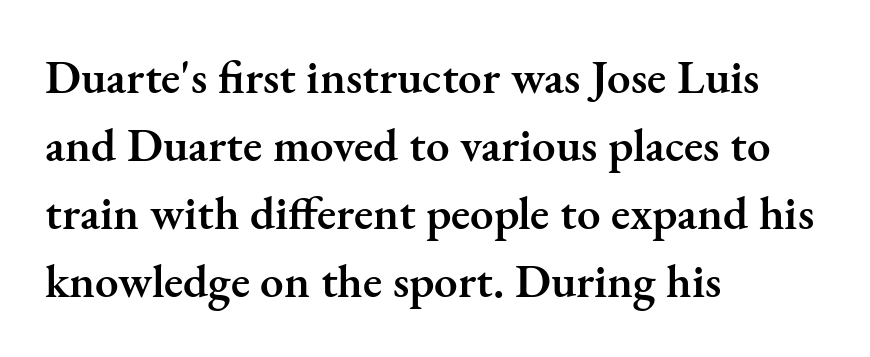
The image shows 47 px semibold serif type, upright; set left-aligned, normal line spacing (1.45x), normal letter spacing, not underlined; medium stroke contrast and a small x-height.
